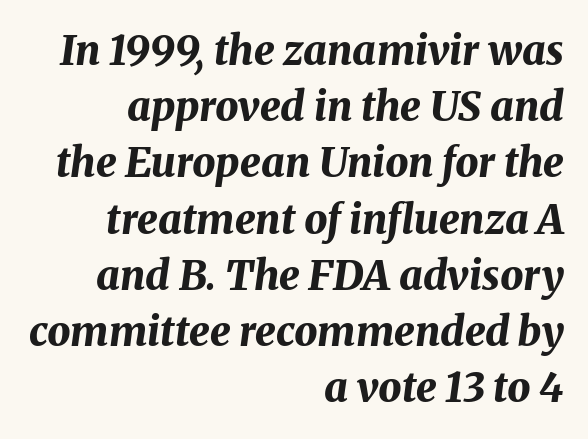
Each letter keeps its own natural width here, so spacing adapts to shape. This sample uses plain, unmodified letter spacing. The rows are spaced the way most documents space them. Quick note: underline off.
